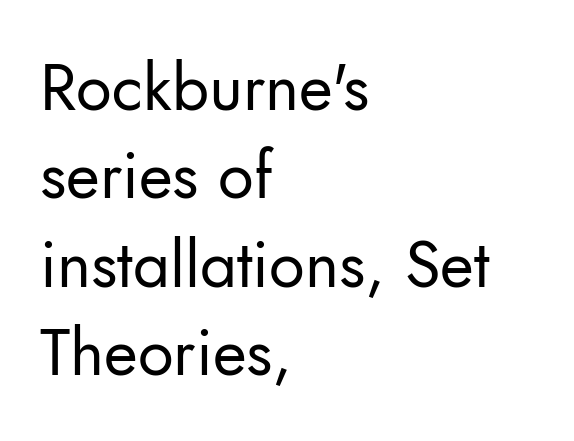
{"serif": "no", "italic": "no", "bold": "no", "weight": "regular", "width": "normal", "stroke_contrast": "low", "x_height": "small", "monospaced": "no", "underline": "no", "align": "left", "line_spacing": "normal", "line_spacing_ratio": 1.36, "letter_spacing": "normal", "letter_spacing_em": 0.0, "glyph_px": 65}
